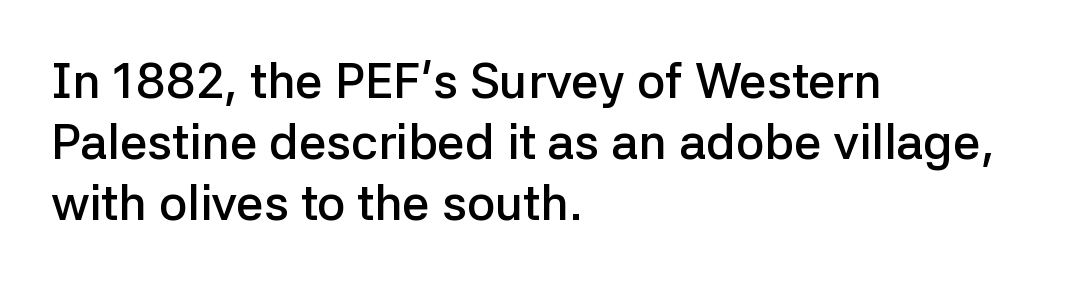
Q: Is the text bold? A: Semi-bold.
Q: Is the text italic (slanted)? A: No, it is upright.
Q: Is the typeface a serif or a sans-serif typeface? A: Sans-serif.
Q: Is the text underlined? A: No.
Q: How is the paragraph aligned? A: Left-aligned.
Q: Is the spacing between letters normal or unusually wide? A: Normal.
Q: Is the spacing between lines tight, normal or loose? A: Normal.
Q: Width (condensed, normal, or wide)? A: Normal.
Q: Stroke contrast? A: Low.
Q: x-height? A: Medium.
Q: Monospaced? A: No.
